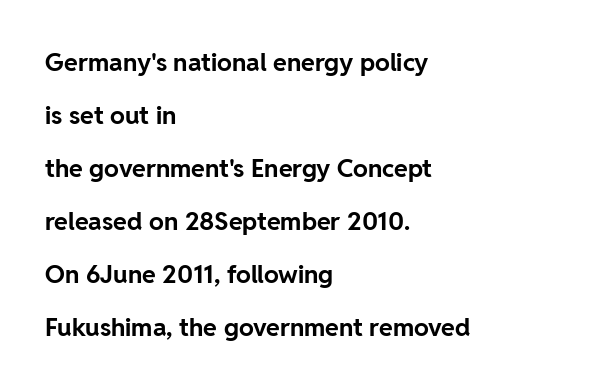
The image shows 25 px bold type, upright; set left-aligned, loose line spacing (2.12x), normal letter spacing, not underlined.
